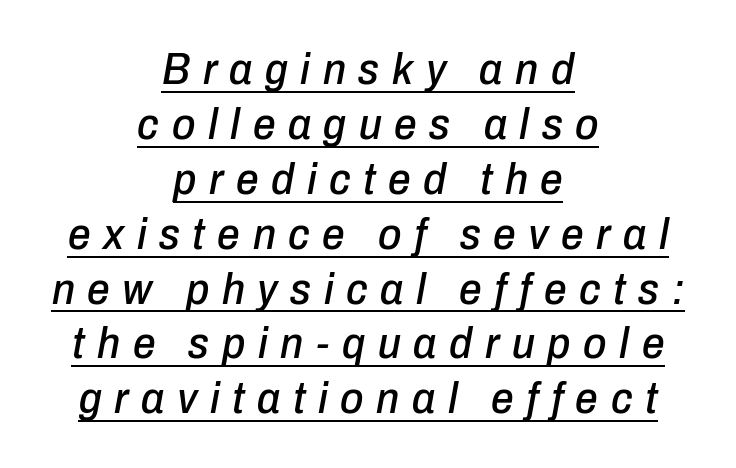
{"italic": "yes", "lean": "right", "slant_degrees": 10, "width": "condensed", "stroke_contrast": "low", "x_height": "medium", "monospaced": "no", "underline": "yes", "align": "center", "line_spacing_ratio": 1.22, "letter_spacing": "wide", "letter_spacing_em": 0.28, "glyph_px": 45}
